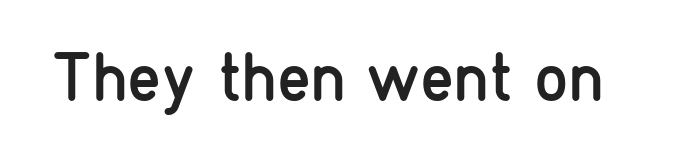
Q: Is the text bold? A: No.
Q: Is the text italic (slanted)? A: No, it is upright.
Q: Is the typeface a serif or a sans-serif typeface? A: Sans-serif.
Q: Is the text underlined? A: No.
Q: Is the spacing between letters normal or unusually wide? A: Normal.
Q: Width (condensed, normal, or wide)? A: Condensed.
Q: Stroke contrast? A: Low.
Q: x-height? A: Medium.
Q: Monospaced? A: No.
